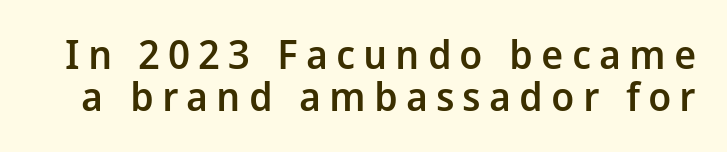
The image shows 40 px semibold sans-serif type, upright; set tight line spacing (1.05x), unusually wide letter spacing (+0.2 em), not underlined; low stroke contrast and a medium x-height.
